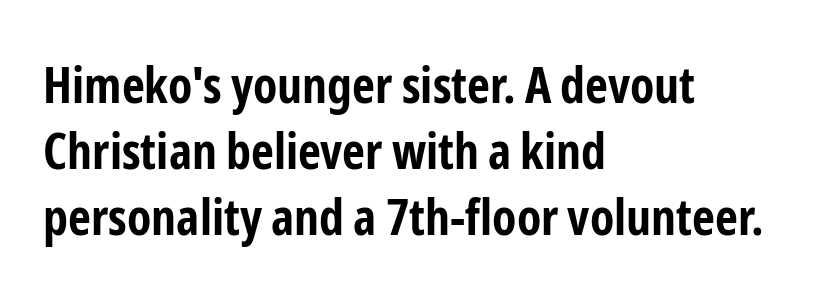
The image shows 50 px bold, condensed sans-serif type, upright; set left-aligned, normal line spacing (1.32x), normal letter spacing, not underlined; low stroke contrast and a medium x-height.
